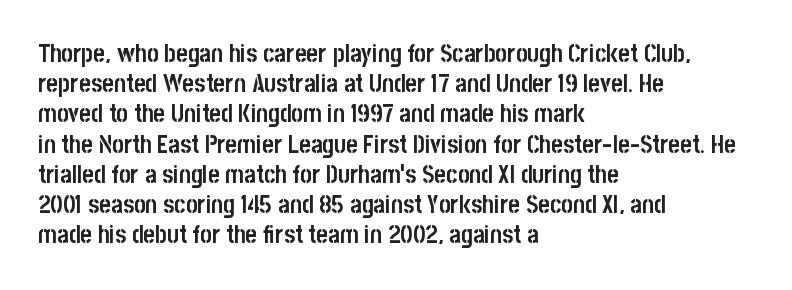
The image shows 25 px bold type, upright; set left-aligned, line spacing 1.21x, normal letter spacing, not underlined.
